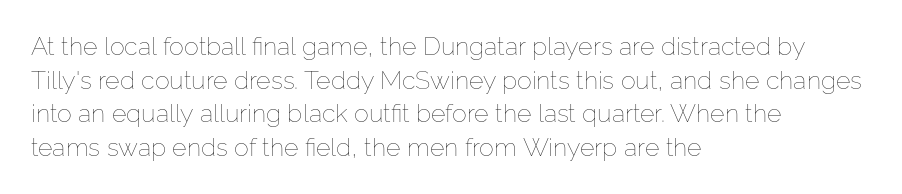
Honestly, there is no underline to notice here at all. When letters stand straight like this, we call the style roman or upright. The passage shown stacks its lines at a standard gap. Horizontal alignment here is leftward, the default for most running prose. Ink coverage per letter is moderate at most.
